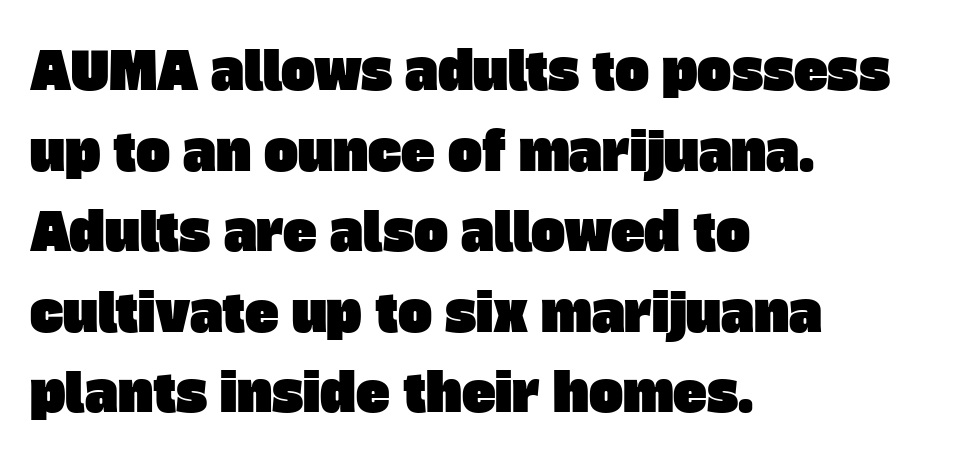
Q: Is the typeface a serif or a sans-serif typeface? A: Sans-serif.
Q: Is the text underlined? A: No.
Q: How is the paragraph aligned? A: Left-aligned.
Q: Is the spacing between letters normal or unusually wide? A: Normal.
Q: Is the spacing between lines tight, normal or loose? A: Normal.
Q: Width (condensed, normal, or wide)? A: Normal.
Q: Stroke contrast? A: Low.
Q: x-height? A: Large.
Q: Monospaced? A: No.
